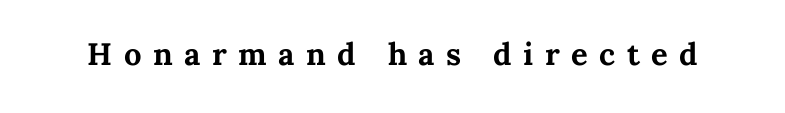
Q: Is the text bold? A: Yes.
Q: Is the text italic (slanted)? A: No, it is upright.
Q: Is the text underlined? A: No.
Q: Is the spacing between letters normal or unusually wide? A: Unusually wide.
Q: Width (condensed, normal, or wide)? A: Normal.
Q: Stroke contrast? A: Medium.
Q: x-height? A: Medium.
Q: Monospaced? A: No.
